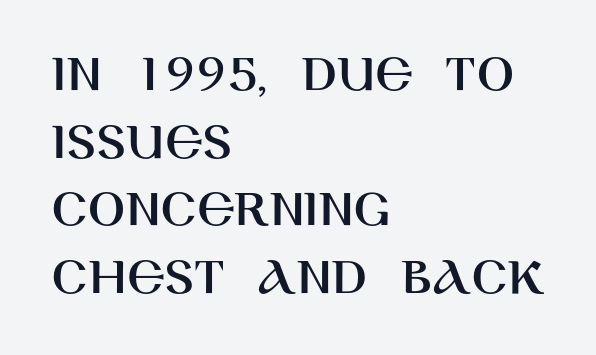
Q: Is the text italic (slanted)? A: No, it is upright.
Q: Is the typeface a serif or a sans-serif typeface? A: Sans-serif.
Q: Is the text underlined? A: No.
Q: How is the paragraph aligned? A: Left-aligned.
Q: Is the spacing between letters normal or unusually wide? A: Normal.
Q: Width (condensed, normal, or wide)? A: Normal.
Q: Stroke contrast? A: High.
Q: x-height? A: Large.
Q: Monospaced? A: No.
